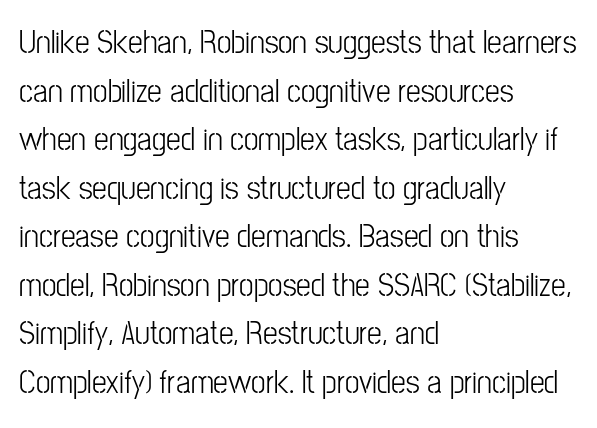
Q: Is the text bold? A: No.
Q: Is the text italic (slanted)? A: No, it is upright.
Q: Is the typeface a serif or a sans-serif typeface? A: Sans-serif.
Q: Is the text underlined? A: No.
Q: How is the paragraph aligned? A: Left-aligned.
Q: Is the spacing between letters normal or unusually wide? A: Normal.
Q: Is the spacing between lines tight, normal or loose? A: Normal.
Q: Width (condensed, normal, or wide)? A: Condensed.
Q: Stroke contrast? A: Low.
Q: x-height? A: Medium.
Q: Monospaced? A: No.
